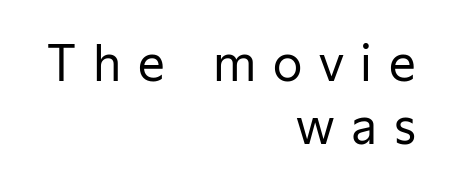
{"serif": "no", "italic": "no", "bold": "no", "weight": "regular", "width": "normal", "stroke_contrast": "low", "x_height": "medium", "monospaced": "no", "underline": "no", "align": "right", "line_spacing": "normal", "line_spacing_ratio": 1.31, "letter_spacing": "wide", "letter_spacing_em": 0.35, "glyph_px": 48}
